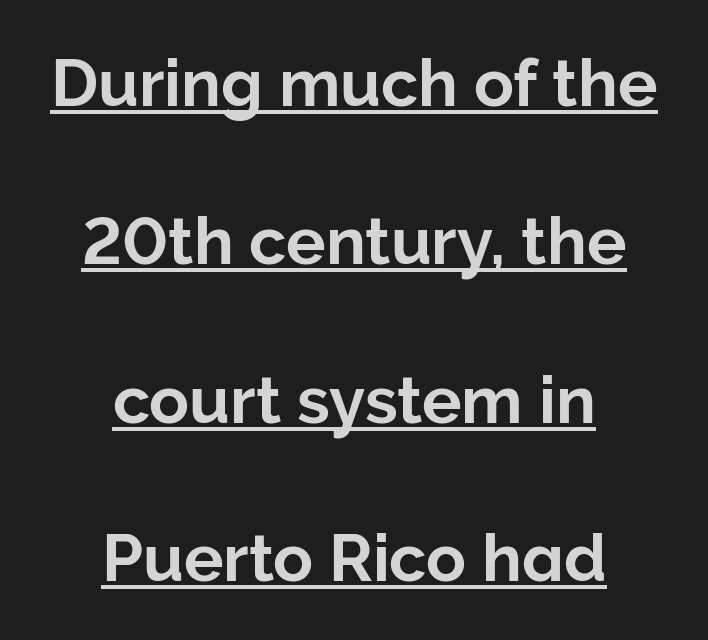
Q: Is the text italic (slanted)? A: No, it is upright.
Q: Is the typeface a serif or a sans-serif typeface? A: Sans-serif.
Q: Is the text underlined? A: Yes.
Q: How is the paragraph aligned? A: Centered.
Q: Is the spacing between letters normal or unusually wide? A: Normal.
Q: Is the spacing between lines tight, normal or loose? A: Loose.
Q: Width (condensed, normal, or wide)? A: Normal.
Q: Stroke contrast? A: Low.
Q: x-height? A: Medium.
Q: Monospaced? A: No.
